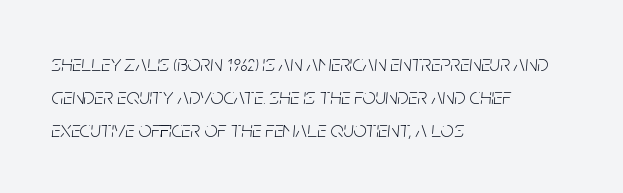
What's the leading like? Ordinary, nothing unusual. Style check: oblique. Clear beneath every line of the passage. Weight: in the light-to-regular range. Words appear dense and cohesive because spacing is normal. Which margin do the lines hug? The left one — the right edge is uneven.
